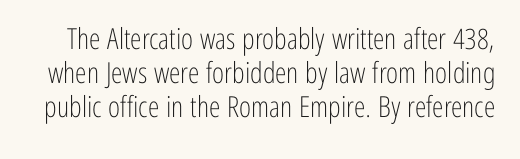
Q: Is the text bold? A: No.
Q: Is the text italic (slanted)? A: No, it is upright.
Q: Is the typeface a serif or a sans-serif typeface? A: Sans-serif.
Q: Is the text underlined? A: No.
Q: Is the spacing between letters normal or unusually wide? A: Normal.
Q: Width (condensed, normal, or wide)? A: Condensed.
Q: Stroke contrast? A: Low.
Q: x-height? A: Medium.
Q: Monospaced? A: No.
